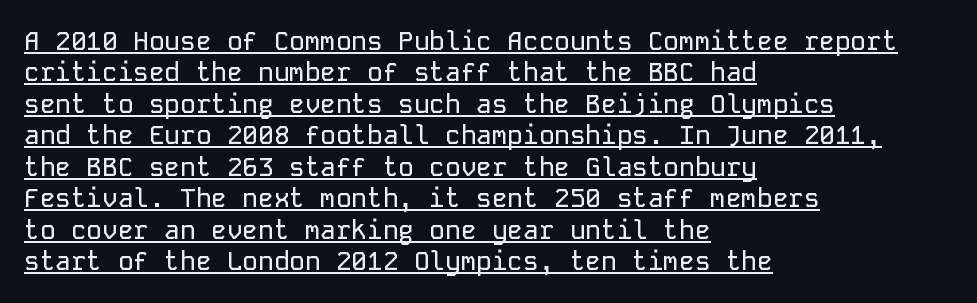
{"italic": "no", "underline": "yes", "align": "left", "line_spacing_ratio": 1.21, "letter_spacing": "normal", "letter_spacing_em": 0.0, "glyph_px": 26}
